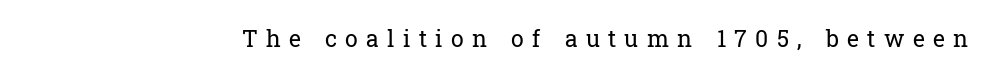
The image shows 23 px text type, upright; set unusually wide letter spacing (+0.36 em), not underlined.
